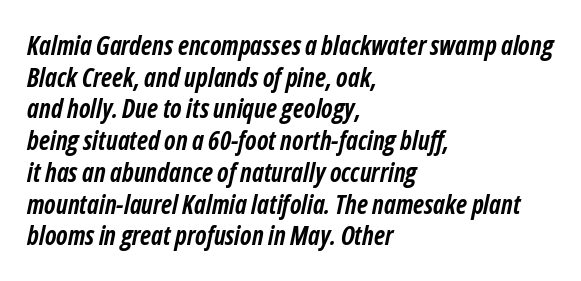
Set as a true bold cut, around the 700 mark. Plain, unruled lines of type. Looking at the ascenders, they clearly lean. The letterforms sit shoulder to shoulder at normal distance.
